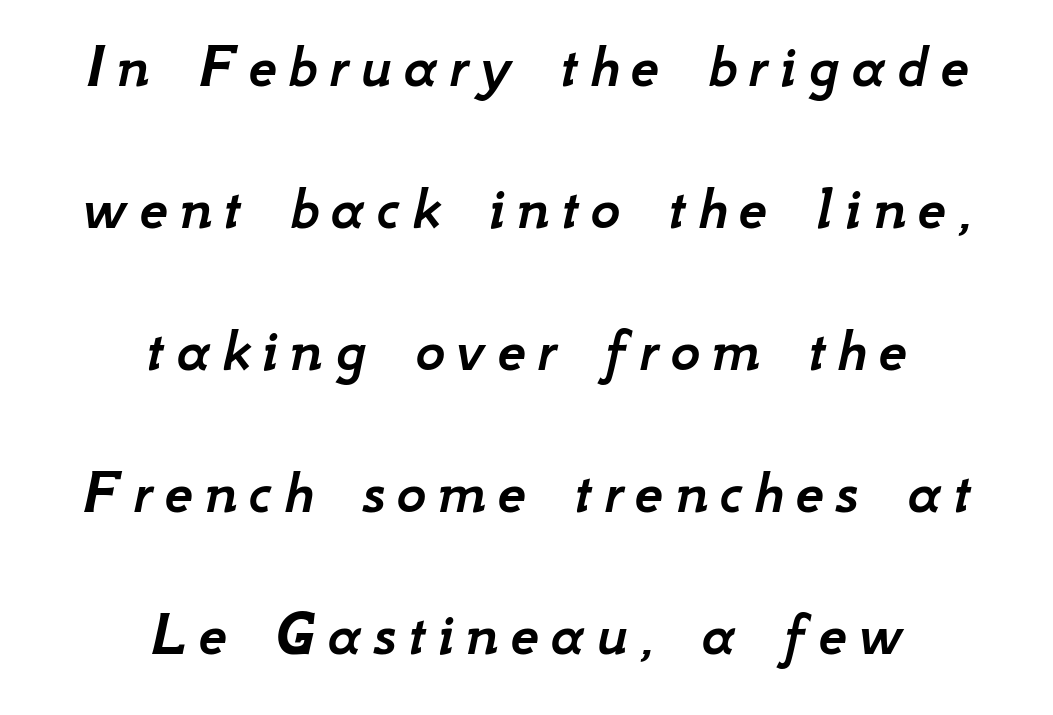
The image shows 64 px text type, italic (leaning right); set centered, loose line spacing (2.22x), not underlined; low stroke contrast and a small x-height.
